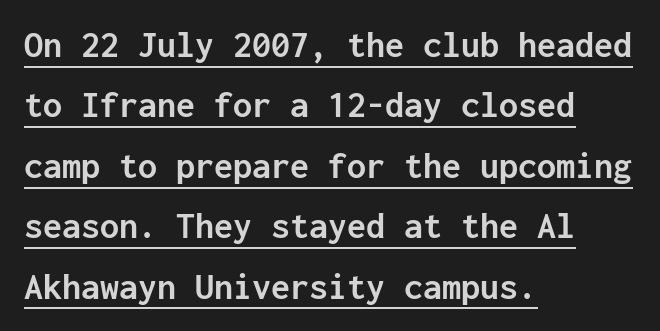
The image shows 38 px semibold sans-serif type, upright, monospaced; set left-aligned, normal line spacing (1.59x), normal letter spacing, underlined; low stroke contrast and a medium x-height.
